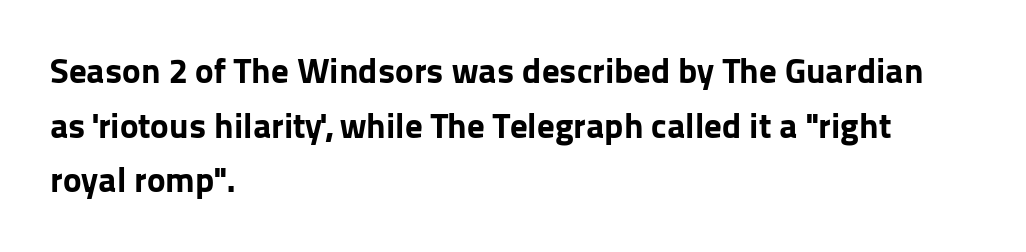
The image shows 35 px bold sans-serif type, upright; set left-aligned, normal line spacing (1.56x), normal letter spacing, not underlined; low stroke contrast and a medium x-height.
